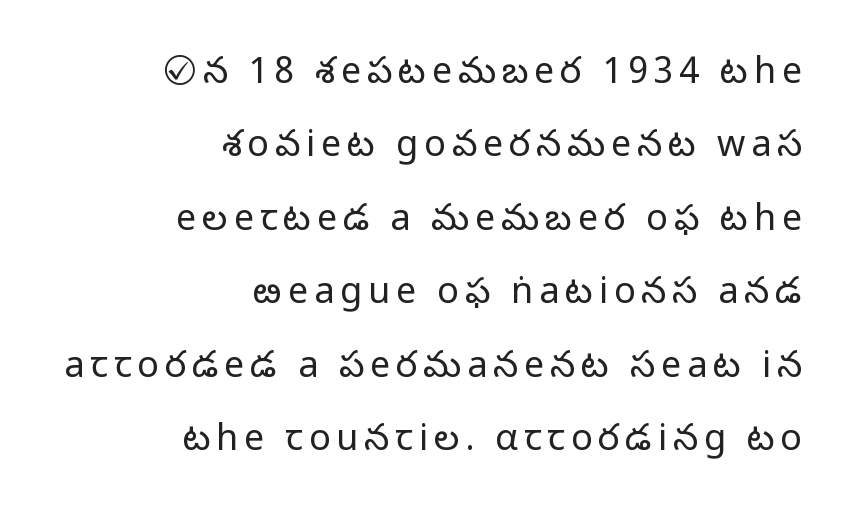
The image shows 36 px light sans-serif type, upright; set right-aligned, loose line spacing (2.04x), not underlined; low stroke contrast and a medium x-height.
